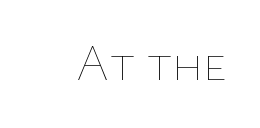
Q: Is the text bold? A: No.
Q: Is the text italic (slanted)? A: No, it is upright.
Q: Is the text underlined? A: No.
Q: Is the spacing between letters normal or unusually wide? A: Normal.
Q: Width (condensed, normal, or wide)? A: Normal.
Q: Stroke contrast? A: Low.
Q: x-height? A: Medium.
Q: Monospaced? A: No.
